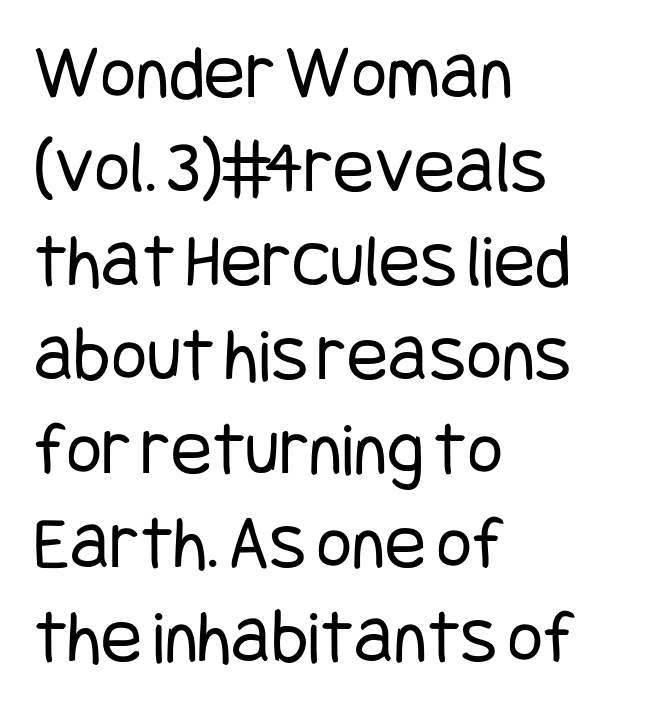
{"serif": "no", "italic": "no", "bold": "no", "weight": "regular", "width": "condensed", "stroke_contrast": "low", "x_height": "large", "underline": "no", "align": "left", "line_spacing_ratio": 1.22, "letter_spacing": "normal", "letter_spacing_em": 0.0, "glyph_px": 77}
